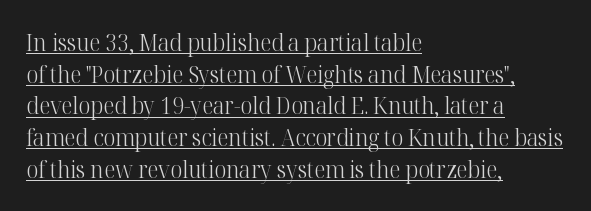
Q: Is the text bold? A: No.
Q: Is the text italic (slanted)? A: No, it is upright.
Q: Is the text underlined? A: Yes.
Q: How is the paragraph aligned? A: Left-aligned.
Q: Is the spacing between letters normal or unusually wide? A: Normal.
Q: Is the spacing between lines tight, normal or loose? A: Normal.
